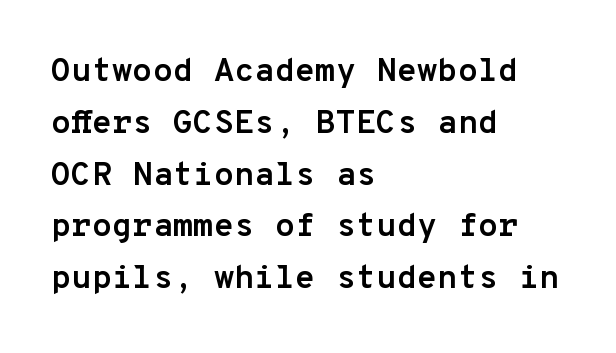
Q: Is the text bold? A: Yes.
Q: Is the text italic (slanted)? A: No, it is upright.
Q: Is the typeface a serif or a sans-serif typeface? A: Sans-serif.
Q: Is the text underlined? A: No.
Q: How is the paragraph aligned? A: Left-aligned.
Q: Is the spacing between letters normal or unusually wide? A: Normal.
Q: Is the spacing between lines tight, normal or loose? A: Normal.
Q: Width (condensed, normal, or wide)? A: Normal.
Q: Stroke contrast? A: Low.
Q: x-height? A: Medium.
Q: Monospaced? A: Yes.
